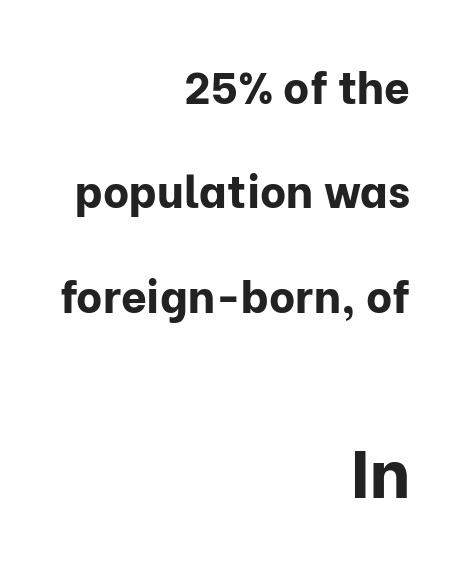
Q: Is the text bold? A: Yes.
Q: Is the text italic (slanted)? A: No, it is upright.
Q: Is the typeface a serif or a sans-serif typeface? A: Sans-serif.
Q: Is the text underlined? A: No.
Q: How is the paragraph aligned? A: Right-aligned.
Q: Is the spacing between letters normal or unusually wide? A: Normal.
Q: Is the spacing between lines tight, normal or loose? A: Loose.
Q: Which block of text is set in a larger size, the first (top) or the second (bottom)? A: The second (bottom) one.
Q: Width (condensed, normal, or wide)? A: Normal.
Q: Stroke contrast? A: Low.
Q: x-height? A: Medium.
Q: Monospaced? A: No.
